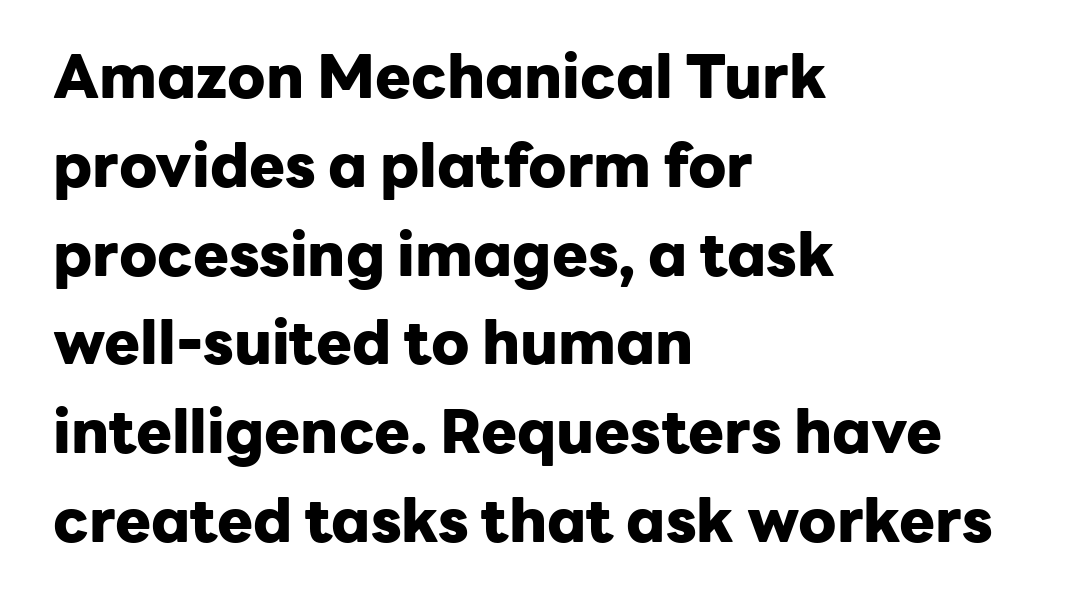
Q: Is the text bold? A: Yes.
Q: Is the text italic (slanted)? A: No, it is upright.
Q: Is the typeface a serif or a sans-serif typeface? A: Sans-serif.
Q: Is the text underlined? A: No.
Q: How is the paragraph aligned? A: Left-aligned.
Q: Is the spacing between letters normal or unusually wide? A: Normal.
Q: Is the spacing between lines tight, normal or loose? A: Normal.
Q: Width (condensed, normal, or wide)? A: Normal.
Q: Stroke contrast? A: Low.
Q: x-height? A: Medium.
Q: Monospaced? A: No.
